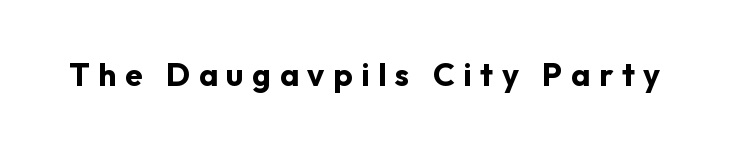
The image shows 32 px bold sans-serif type, upright; set unusually wide letter spacing (+0.27 em), not underlined; low stroke contrast and a medium x-height.
